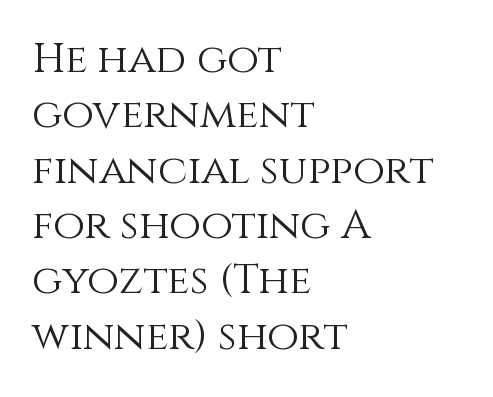
{"italic": "no", "bold": "no", "weight": "light", "width": "normal", "x_height": "large", "monospaced": "no", "underline": "no", "align": "left", "line_spacing": "normal", "line_spacing_ratio": 1.35, "letter_spacing": "normal", "letter_spacing_em": 0.0, "glyph_px": 41}
